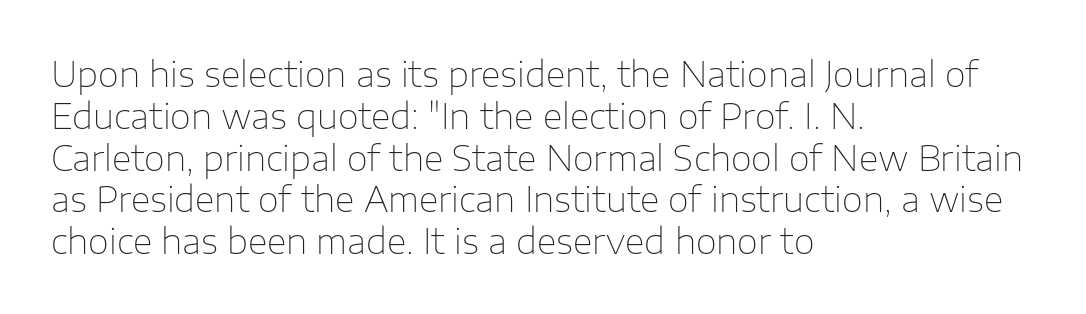
The image shows 34 px thin sans-serif type, upright; set left-aligned, line spacing 1.23x, normal letter spacing, not underlined; low stroke contrast and a medium x-height.
